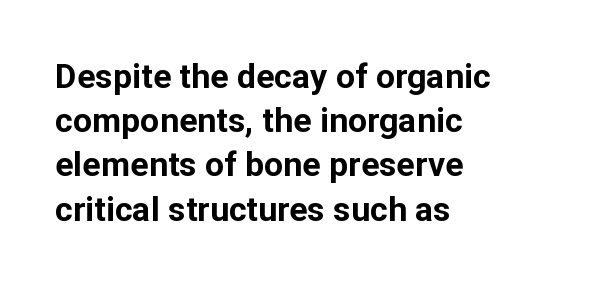
{"serif": "no", "italic": "no", "bold": "yes", "weight": "bold", "width": "normal", "stroke_contrast": "low", "x_height": "medium", "monospaced": "no", "underline": "no", "align": "left", "line_spacing": "normal", "line_spacing_ratio": 1.3, "letter_spacing": "normal", "letter_spacing_em": 0.0, "glyph_px": 34}
